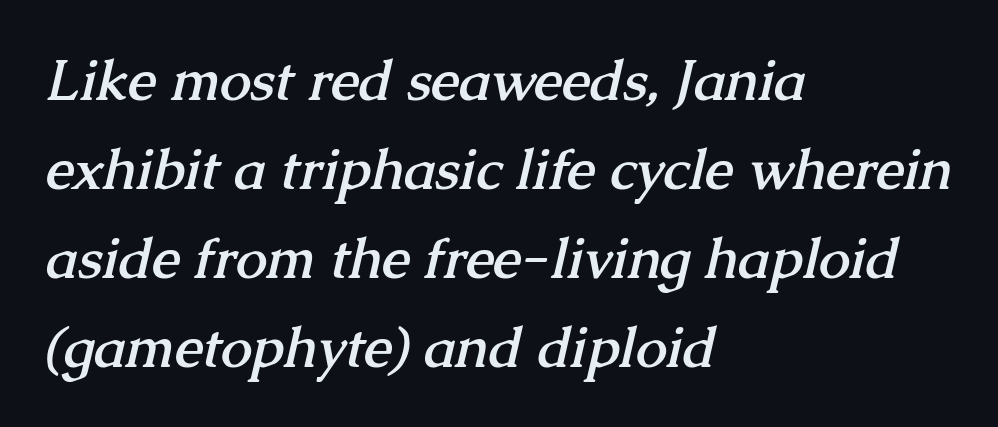
Q: Is the text bold? A: Yes.
Q: Is the typeface a serif or a sans-serif typeface? A: Serif.
Q: Is the text underlined? A: No.
Q: How is the paragraph aligned? A: Left-aligned.
Q: Is the spacing between letters normal or unusually wide? A: Normal.
Q: Is the spacing between lines tight, normal or loose? A: Normal.
Q: Width (condensed, normal, or wide)? A: Normal.
Q: Stroke contrast? A: Medium.
Q: x-height? A: Medium.
Q: Monospaced? A: No.
